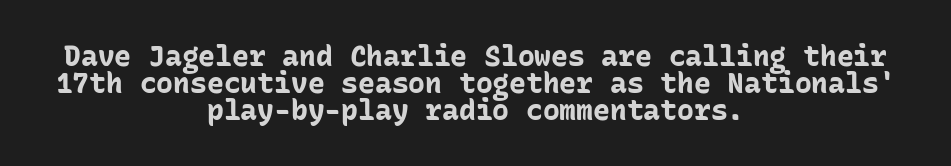
{"serif": "no", "italic": "no", "bold": "yes", "weight": "bold", "width": "normal", "stroke_contrast": "low", "x_height": "medium", "monospaced": "yes", "underline": "no", "align": "center", "line_spacing": "tight", "line_spacing_ratio": 0.96, "letter_spacing": "normal", "letter_spacing_em": 0.0, "glyph_px": 28}
